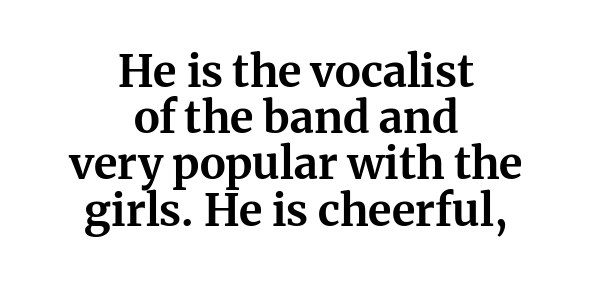
Quick note: underline off. The passage shown is typed in a proportional face where columns would drift. Designer's note — italics off, roman on. The compositor balanced each line on the midline.
